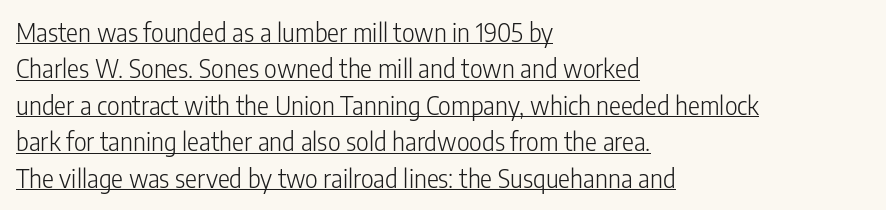
On a weight scale, this lands at 450 or below. A roman cut, with each character standing at attention. Notice how the passage keeps a crisp vertical edge on the left only. Nothing unusual about the tracking: characters are spaced as the font intends. A rule runs beneath these lines of type. Vertical spacing — default.
